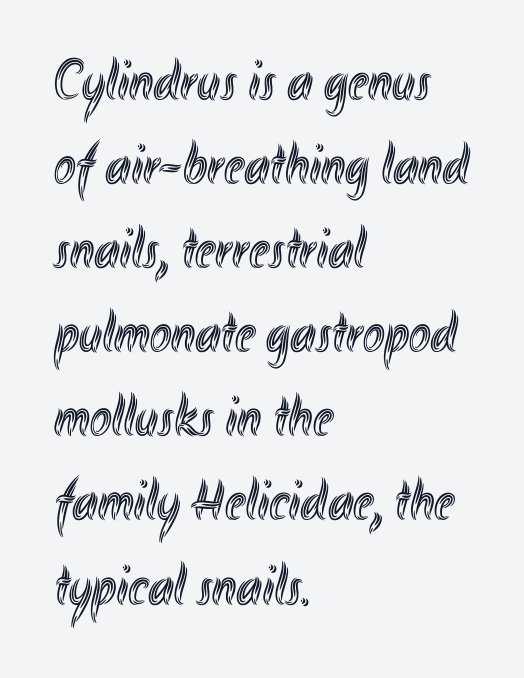
The image shows 58 px condensed type; set left-aligned, normal line spacing (1.45x), normal letter spacing, not underlined; a small x-height.
